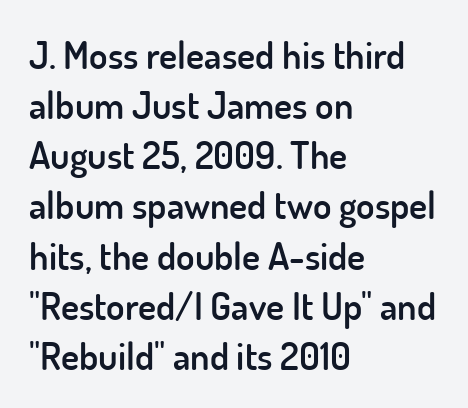
Q: Is the text bold? A: Semi-bold.
Q: Is the text italic (slanted)? A: No, it is upright.
Q: Is the typeface a serif or a sans-serif typeface? A: Sans-serif.
Q: Is the text underlined? A: No.
Q: How is the paragraph aligned? A: Left-aligned.
Q: Is the spacing between letters normal or unusually wide? A: Normal.
Q: Is the spacing between lines tight, normal or loose? A: Normal.
Q: Width (condensed, normal, or wide)? A: Normal.
Q: Stroke contrast? A: Low.
Q: x-height? A: Small.
Q: Monospaced? A: No.
